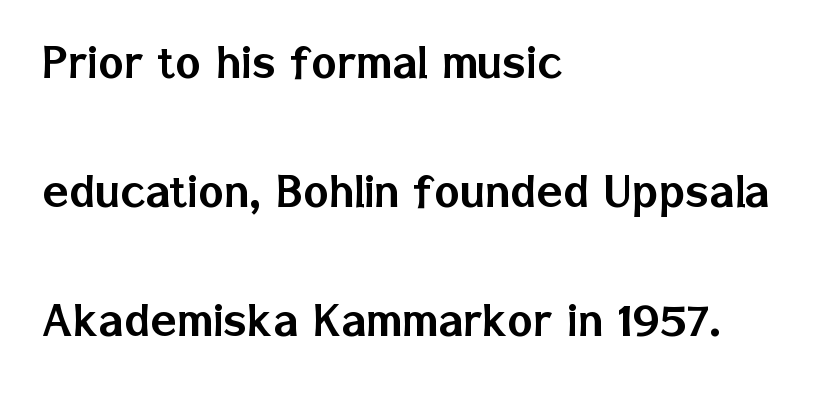
Q: Is the text italic (slanted)? A: No, it is upright.
Q: Is the typeface a serif or a sans-serif typeface? A: Sans-serif.
Q: Is the text underlined? A: No.
Q: How is the paragraph aligned? A: Left-aligned.
Q: Is the spacing between letters normal or unusually wide? A: Normal.
Q: Is the spacing between lines tight, normal or loose? A: Loose.
Q: Width (condensed, normal, or wide)? A: Normal.
Q: Stroke contrast? A: Low.
Q: x-height? A: Medium.
Q: Monospaced? A: No.
